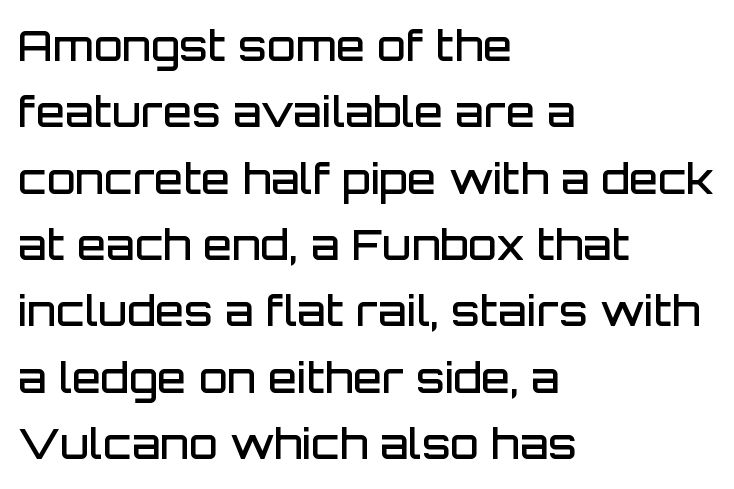
Rendered with straight, roman letterforms. This sample has the flowing, uneven cadence of proportional lettering. A typesetter would label this face a sans. Letters rest on an invisible, unmarked baseline. These lines are set flush left with a ragged right edge.
